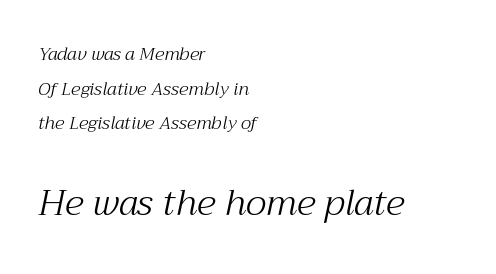
The image shows 36 px light serif type, italic (leaning right); set left-aligned, loose line spacing (1.93x), normal letter spacing, not underlined; the second (bottom) block is 2.0x larger; medium stroke contrast and a medium x-height.
